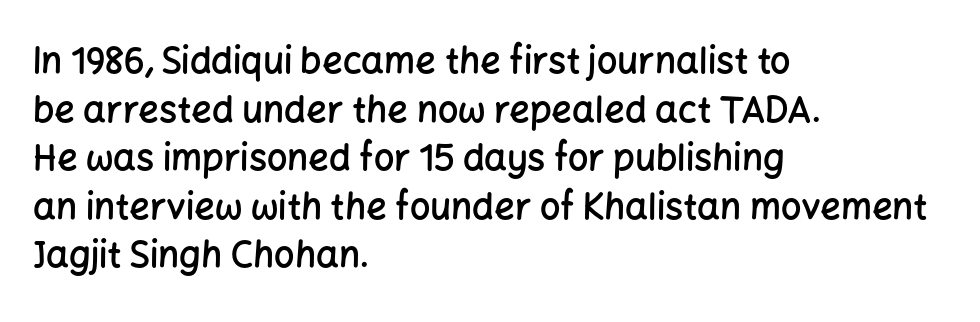
The image shows 36 px semibold sans-serif type, upright; set left-aligned, normal line spacing (1.35x), normal letter spacing, not underlined; low stroke contrast and a medium x-height.
